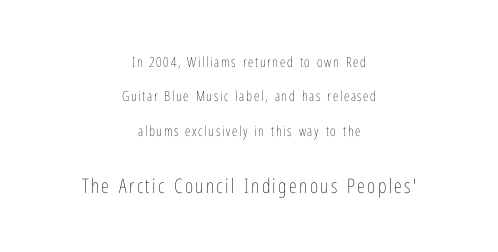
{"italic": "no", "bold": "no", "underline": "no", "align": "center", "line_spacing": "loose", "line_spacing_ratio": 2.46, "larger_block": "second", "size_ratio": 1.43, "glyph_px": 20}
